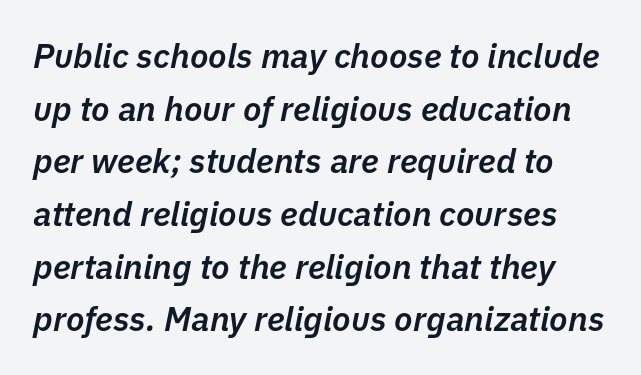
A semibold gives these letters moderate extra thickness, short of bold. Nothing unusual about the tracking: characters are spaced as the font intends. Regular leading. The glyphs look as if they've been sheared to an angle.
